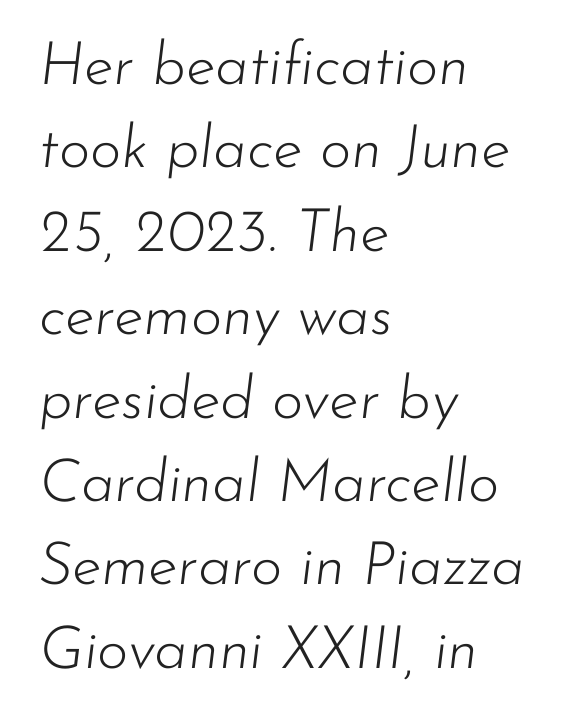
The letters sit at their default tracking, neither squeezed nor spread. Is this a fixed-width face? No — the glyphs have proportional, varying widths. The strip under each line holds only bare page. The lines sit at an ordinary, default distance from one another. Heaviness? Minimal to ordinary, like unemphasized prose. The whole block is typeset with a tilt.
